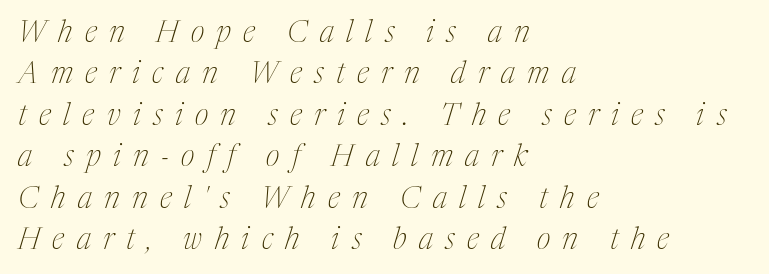
The image shows 30 px thin, condensed serif type, italic (leaning right); set left-aligned, normal line spacing (1.38x), unusually wide letter spacing (+0.41 em), not underlined; medium stroke contrast and a medium x-height.
